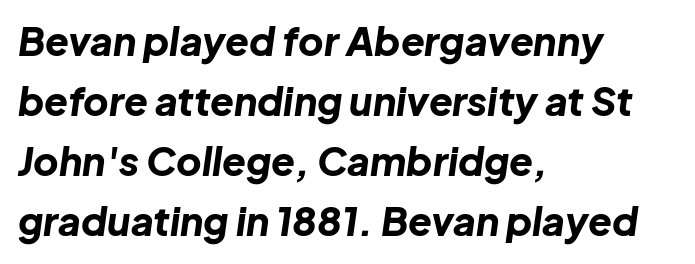
{"italic": "yes", "lean": "right", "slant_degrees": 8, "bold": "yes", "weight": "bold", "width": "normal", "stroke_contrast": "low", "x_height": "medium", "monospaced": "no", "underline": "no", "align": "left", "line_spacing": "normal", "line_spacing_ratio": 1.54, "letter_spacing": "normal", "letter_spacing_em": 0.0, "glyph_px": 39}
